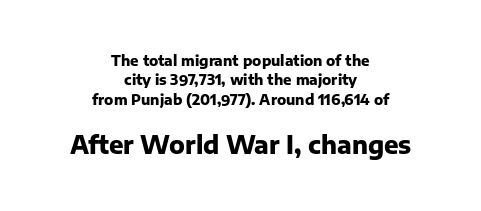
The image shows 24 px bold type, upright; set centered, normal line spacing (1.39x), normal letter spacing, not underlined; the second (bottom) block is 1.71x larger.
